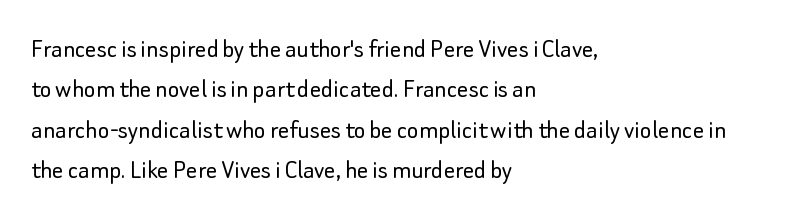
{"serif": "no", "italic": "no", "bold": "no", "weight": "light", "width": "normal", "stroke_contrast": "low", "x_height": "small", "monospaced": "no", "underline": "no", "align": "left", "line_spacing": "normal", "line_spacing_ratio": 1.44, "letter_spacing": "normal", "letter_spacing_em": 0.0, "glyph_px": 28}
